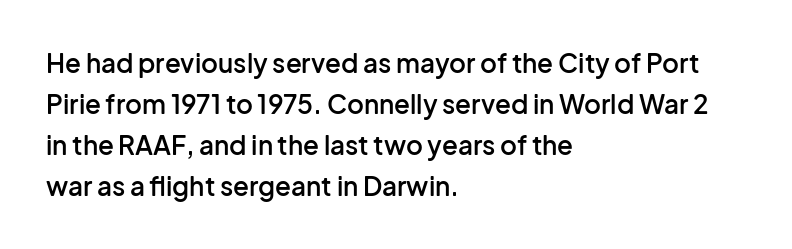
The image shows 26 px text type, upright; set left-aligned, normal line spacing (1.58x), normal letter spacing, not underlined.
